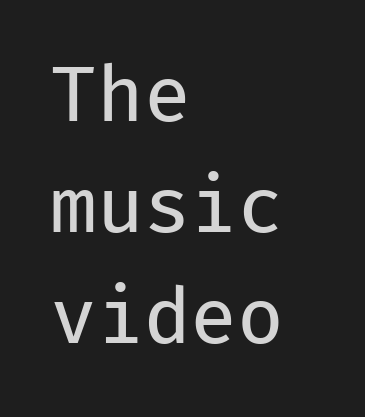
A typesetter would call this monospace, since all characters share one set width. Vertical stems look standard width or narrower in stroke. The lines in this sample share a left origin and differ only in where they stop. The type sits square on the baseline with zero lean.
